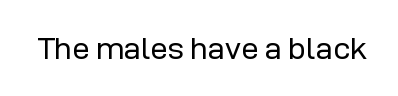
Q: Is the text bold? A: No.
Q: Is the text italic (slanted)? A: No, it is upright.
Q: Is the typeface a serif or a sans-serif typeface? A: Sans-serif.
Q: Is the text underlined? A: No.
Q: Is the spacing between letters normal or unusually wide? A: Normal.
Q: Width (condensed, normal, or wide)? A: Normal.
Q: Stroke contrast? A: Low.
Q: x-height? A: Medium.
Q: Monospaced? A: No.
